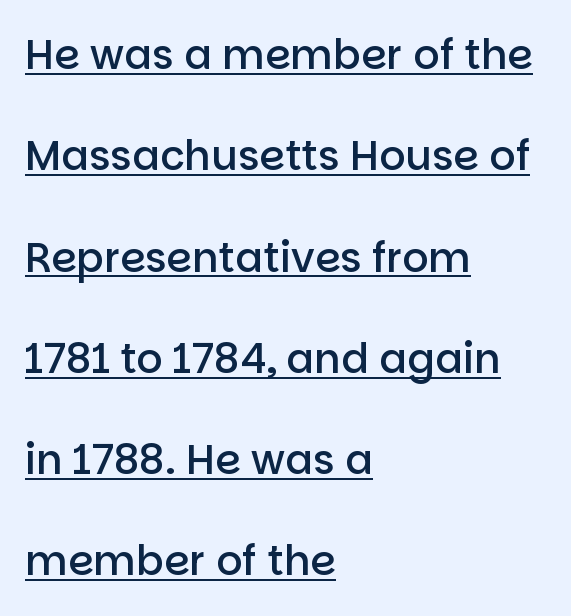
Honestly, the rows look like they've been pulled way apart. Italic: no, the glyphs are upright roman. The words here are underlined. The gaps between neighbouring characters are ordinary and unremarkable. A typesetter would call this proportional, since set widths differ per character.
